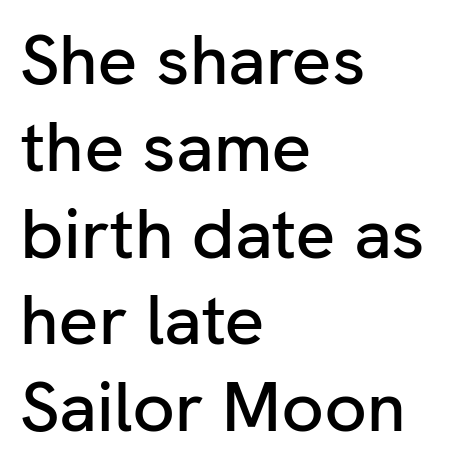
{"serif": "no", "italic": "no", "width": "normal", "stroke_contrast": "low", "x_height": "medium", "monospaced": "no", "underline": "no", "align": "left", "line_spacing_ratio": 1.24, "letter_spacing": "normal", "letter_spacing_em": 0.0, "glyph_px": 70}
